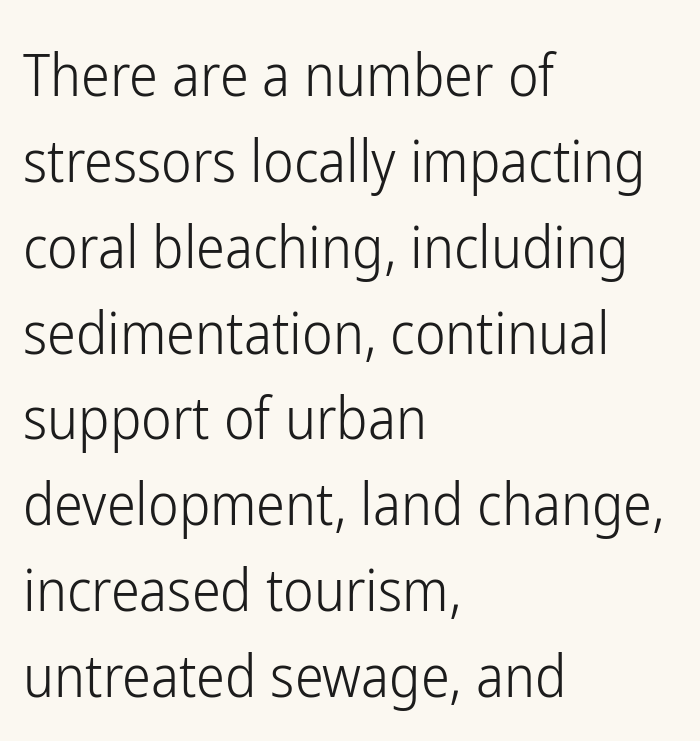
{"serif": "no", "italic": "no", "bold": "no", "weight": "light", "width": "condensed", "stroke_contrast": "low", "x_height": "medium", "monospaced": "no", "underline": "no", "align": "left", "line_spacing": "normal", "line_spacing_ratio": 1.48, "letter_spacing": "normal", "letter_spacing_em": 0.0, "glyph_px": 58}
